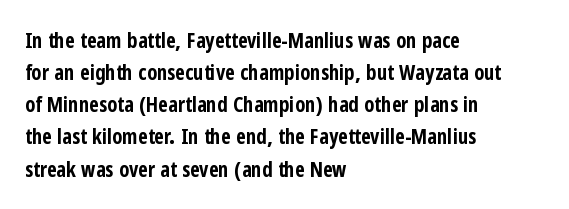
{"italic": "no", "bold": "yes", "underline": "no", "align": "left", "line_spacing": "normal", "line_spacing_ratio": 1.53, "letter_spacing": "normal", "letter_spacing_em": 0.0, "glyph_px": 21}
